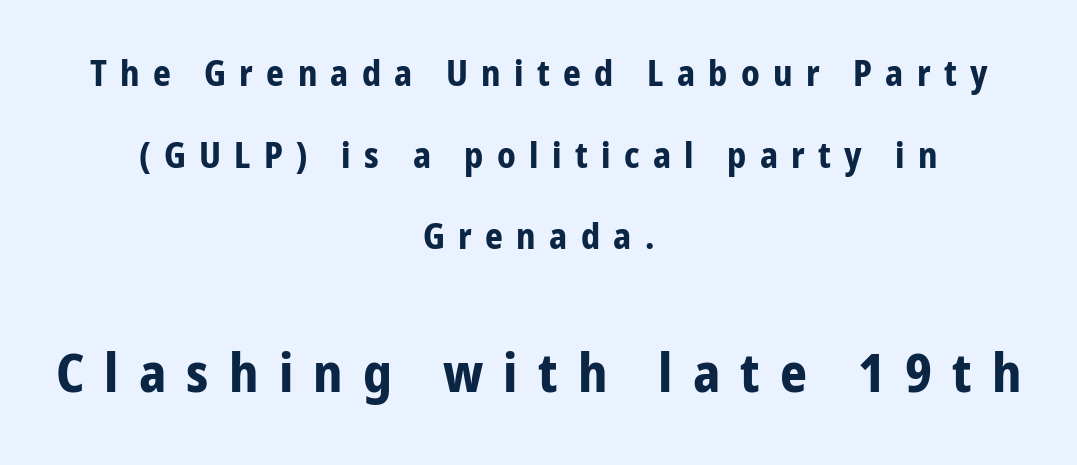
The type family on display is of the sans-serif kind. This sample has the flowing, uneven cadence of proportional lettering. Students, observe: this is what heavily led, spacious text looks like. Heft: maximum for text — a bold. Every row of glyphs is offset so its center matches the block's center.
